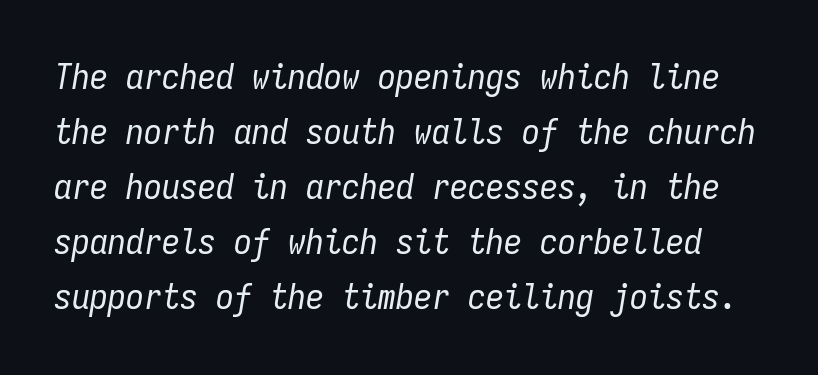
{"italic": "yes", "lean": "right", "slant_degrees": 9, "bold": "no", "weight": "regular", "width": "condensed", "stroke_contrast": "low", "x_height": "medium", "monospaced": "yes", "underline": "no", "line_spacing": "normal", "line_spacing_ratio": 1.53, "letter_spacing": "normal", "letter_spacing_em": 0.0, "glyph_px": 36}
